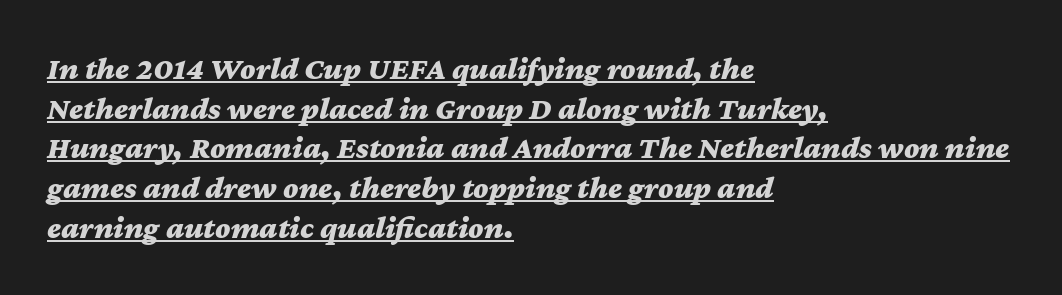
The image shows 32 px bold, wide type, italic (leaning right); set left-aligned, line spacing 1.24x, normal letter spacing, underlined; medium stroke contrast and a medium x-height.
